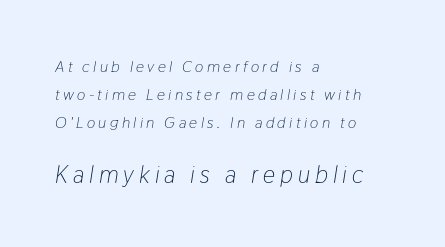
{"italic": "yes", "lean": "right", "slant_degrees": 9, "bold": "no", "underline": "no", "align": "left", "line_spacing_ratio": 1.75, "letter_spacing": "wide", "letter_spacing_em": 0.21, "larger_block": "second", "size_ratio": 1.5, "glyph_px": 24}
